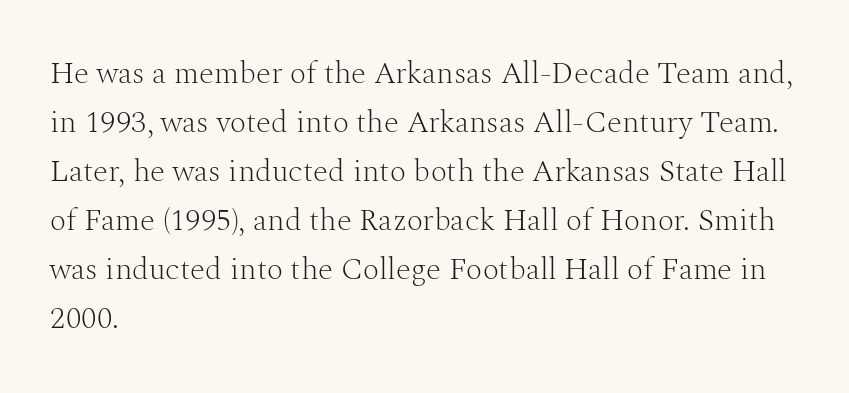
{"serif": "yes", "italic": "no", "bold": "no", "weight": "light", "width": "normal", "stroke_contrast": "medium", "x_height": "medium", "monospaced": "no", "underline": "no", "align": "left", "line_spacing": "normal", "line_spacing_ratio": 1.58, "letter_spacing": "normal", "letter_spacing_em": 0.0, "glyph_px": 31}
